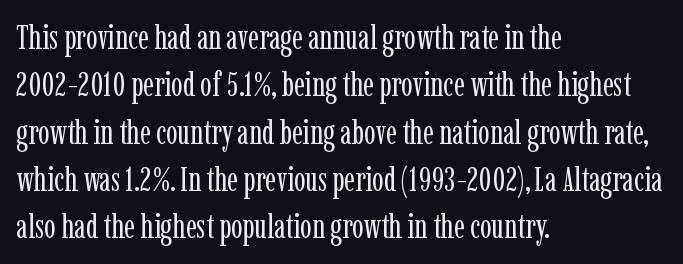
The image shows 34 px regular-weight, condensed serif type, upright; set left-aligned, normal line spacing (1.39x), normal letter spacing, not underlined; low stroke contrast and a medium x-height.
